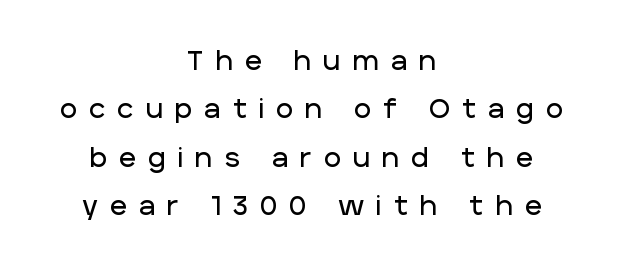
Q: Is the text italic (slanted)? A: No, it is upright.
Q: Is the text underlined? A: No.
Q: How is the paragraph aligned? A: Centered.
Q: Is the spacing between letters normal or unusually wide? A: Unusually wide.
